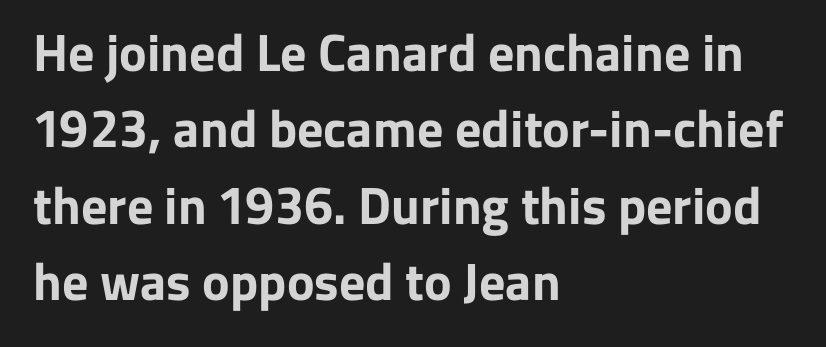
Quick note: interline space is typical. Type style note: lacks serifs. In terms of letterspacing, this is plain default setting. The passage shown is typed in a proportional face where columns would drift. Do the letters lean? They stand straight. Each line starts at the same left margin while the right side varies.
